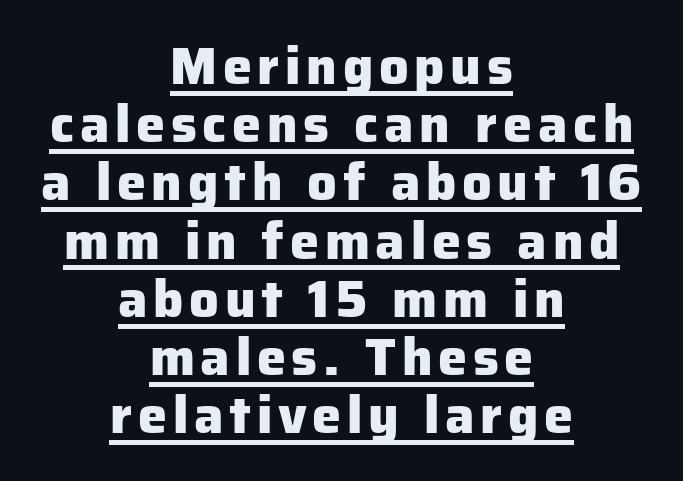
{"serif": "no", "italic": "no", "bold": "yes", "weight": "heavy", "width": "normal", "stroke_contrast": "low", "x_height": "medium", "monospaced": "no", "underline": "yes", "align": "center", "line_spacing": "tight", "line_spacing_ratio": 1.12, "glyph_px": 52}
